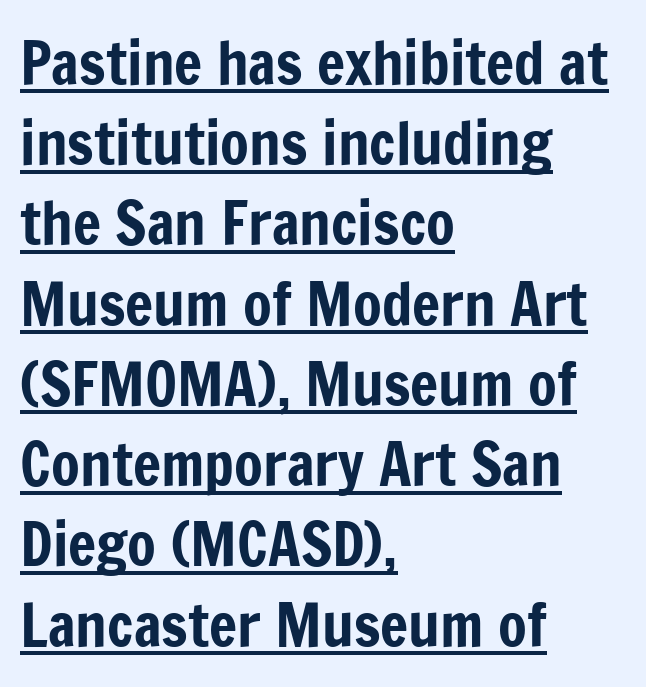
The image shows 59 px condensed sans-serif type, upright; set left-aligned, normal line spacing (1.36x), normal letter spacing, underlined; low stroke contrast and a medium x-height.
